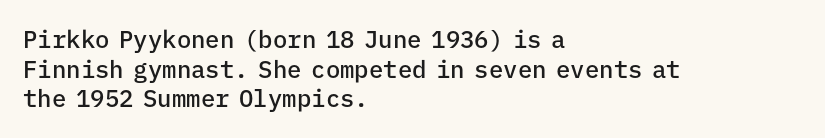
A bare baseline throughout the passage. Compared with a centered layout, this one pins lines to the left instead. This is moderately heavy type, rendered in semibold. The letters sit at their default tracking, neither squeezed nor spread. This sample uses an upright cut, with every glyph sitting square on the baseline.
